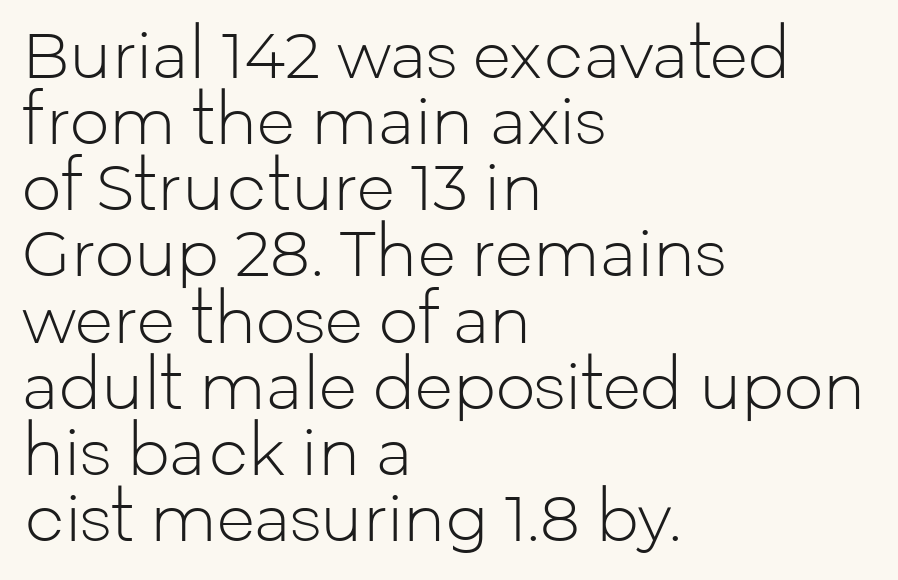
Honestly, the rows look squashed on top of each other. Notice how the stems are strictly vertical — no italics here. The letters sit at their default tracking, neither squeezed nor spread. On a weight scale, this lands at 450 or below.
